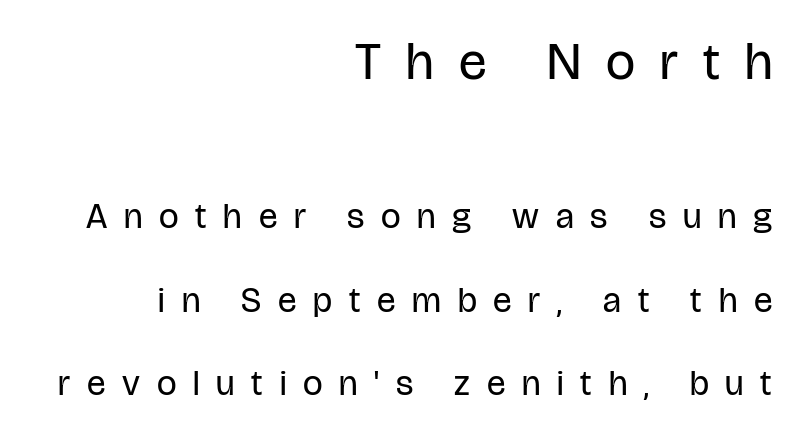
{"serif": "no", "italic": "no", "bold": "no", "weight": "regular", "width": "condensed", "stroke_contrast": "low", "x_height": "large", "monospaced": "no", "underline": "no", "align": "right", "line_spacing": "loose", "line_spacing_ratio": 2.38, "letter_spacing": "wide", "letter_spacing_em": 0.48, "larger_block": "first", "size_ratio": 1.49, "glyph_px": 52}
